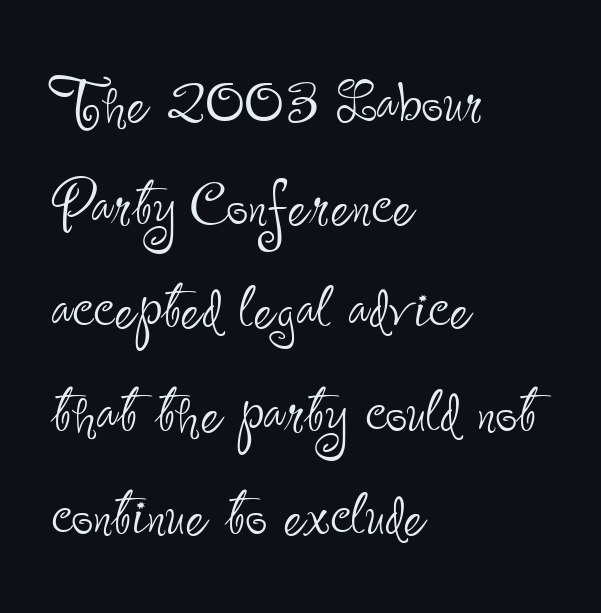
{"serif": "no", "bold": "no", "weight": "thin", "width": "condensed", "stroke_contrast": "low", "x_height": "small", "monospaced": "no", "underline": "no", "align": "left", "line_spacing": "normal", "line_spacing_ratio": 1.34, "letter_spacing": "normal", "letter_spacing_em": 0.0, "glyph_px": 77}
